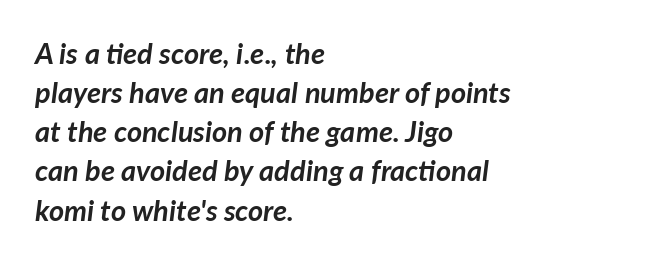
Q: Is the text bold? A: Yes.
Q: Is the text italic (slanted)? A: Yes, it leans right by about 7 degrees.
Q: Is the text underlined? A: No.
Q: How is the paragraph aligned? A: Left-aligned.
Q: Is the spacing between letters normal or unusually wide? A: Normal.
Q: Is the spacing between lines tight, normal or loose? A: Normal.
Q: Width (condensed, normal, or wide)? A: Normal.
Q: Stroke contrast? A: Low.
Q: x-height? A: Medium.
Q: Monospaced? A: No.
